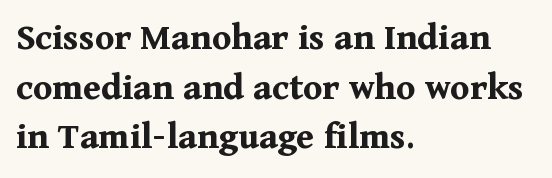
{"serif": "yes", "italic": "no", "bold": "yes", "weight": "bold", "width": "normal", "stroke_contrast": "medium", "x_height": "medium", "monospaced": "no", "underline": "no", "align": "left", "line_spacing": "normal", "line_spacing_ratio": 1.27, "letter_spacing": "normal", "letter_spacing_em": 0.0, "glyph_px": 39}
